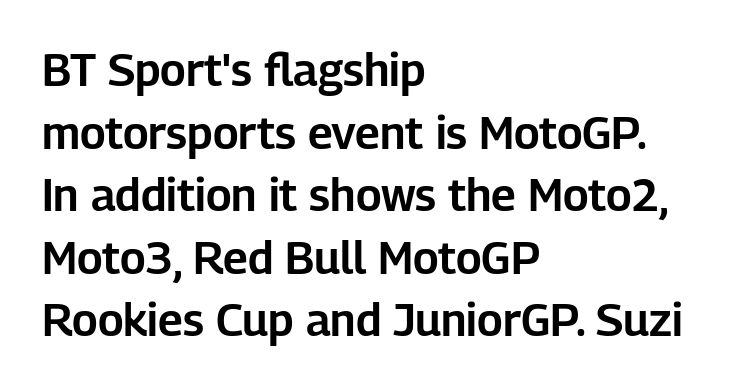
Q: Is the text italic (slanted)? A: No, it is upright.
Q: Is the typeface a serif or a sans-serif typeface? A: Sans-serif.
Q: Is the text underlined? A: No.
Q: How is the paragraph aligned? A: Left-aligned.
Q: Is the spacing between letters normal or unusually wide? A: Normal.
Q: Is the spacing between lines tight, normal or loose? A: Normal.
Q: Width (condensed, normal, or wide)? A: Normal.
Q: Stroke contrast? A: Low.
Q: x-height? A: Medium.
Q: Monospaced? A: No.
